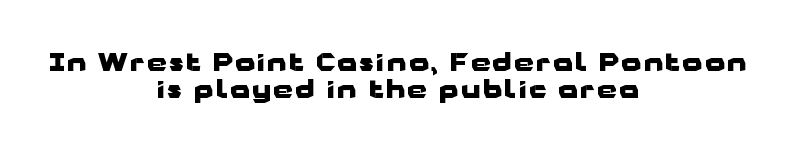
Regarding leading, the lines here are crowded together. Pretty heavy lettering here — definitely bold. The words here are not underlined. It's the straight-up-and-down kind of type. The paragraph shown floats in the horizontal middle.
